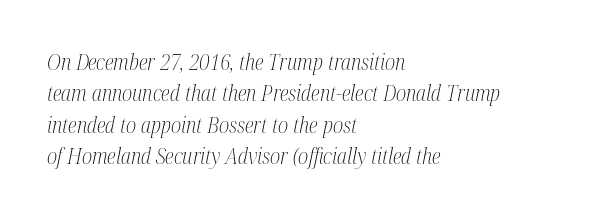
Casual observation: everything's shoved over to the left. Caption: face not bold, strokes unweighted. Underline: absent. The letters are slanted; this is an italic face.
